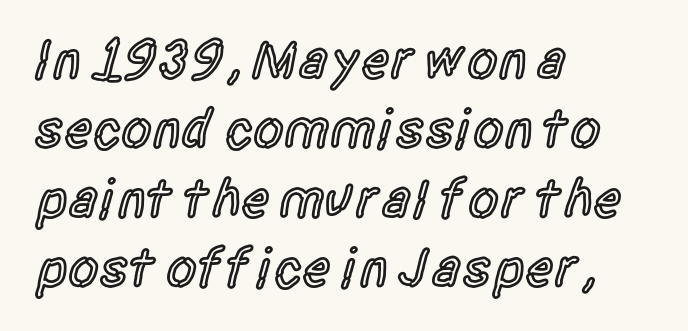
The image shows 55 px semibold, condensed sans-serif type; set left-aligned, normal line spacing (1.26x), normal letter spacing, not underlined; a large x-height.
